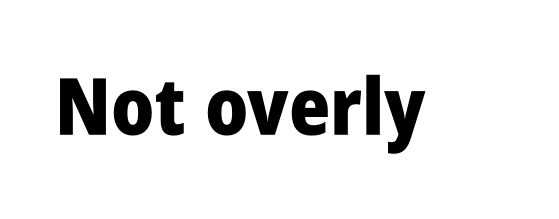
The image shows 79 px heavy, condensed sans-serif type, upright; set normal letter spacing, not underlined; low stroke contrast and a large x-height.
